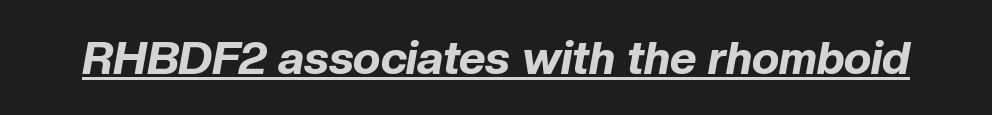
{"italic": "yes", "lean": "right", "slant_degrees": 10, "bold": "yes", "weight": "bold", "width": "normal", "stroke_contrast": "low", "x_height": "medium", "monospaced": "no", "underline": "yes", "letter_spacing": "normal", "letter_spacing_em": 0.0, "glyph_px": 46}
